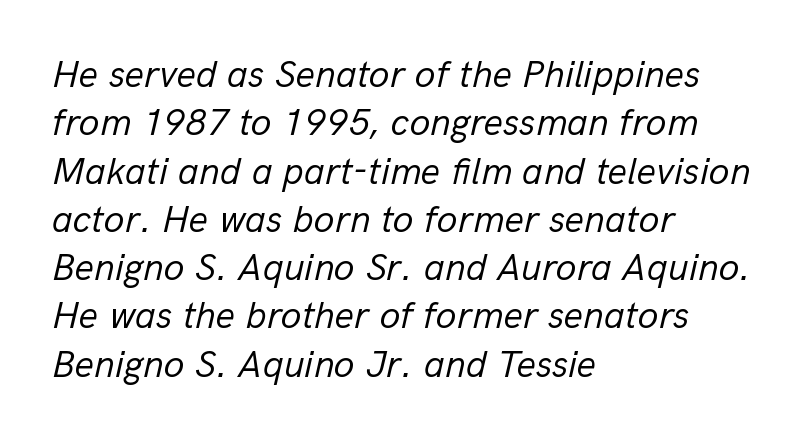
The image shows 38 px regular-weight type, italic (leaning right); set left-aligned, normal line spacing (1.27x), normal letter spacing, not underlined; low stroke contrast and a medium x-height.
